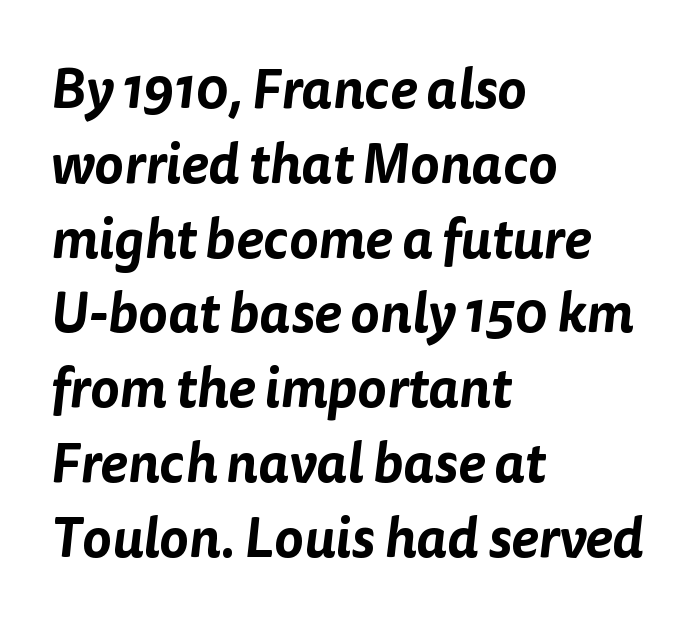
I'd call this a sans setting — the letters go barefoot. Nobody touched the tracking dial on this one. The passage shown stacks its lines at a standard gap. Horizontally, the lines are justified to the leading edge only.
